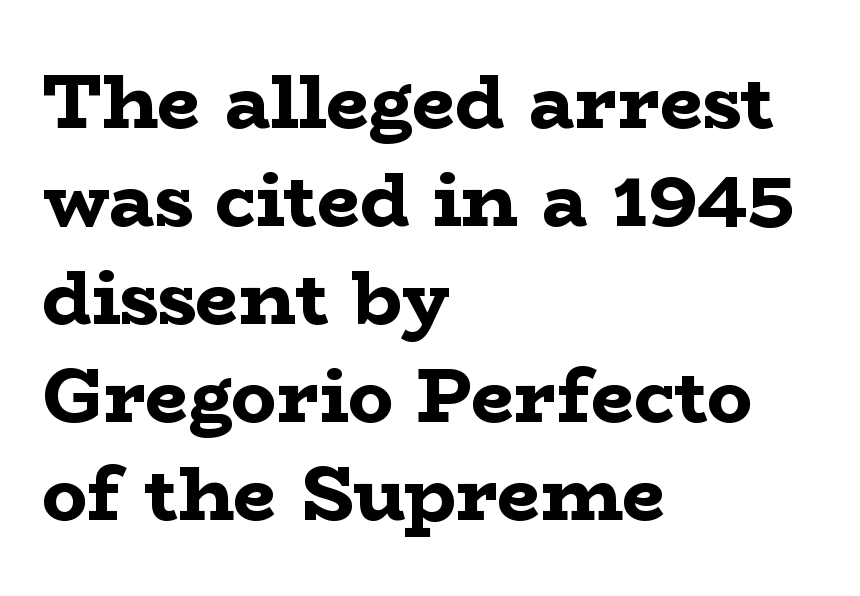
Q: Is the text bold? A: Yes.
Q: Is the text italic (slanted)? A: No, it is upright.
Q: Is the typeface a serif or a sans-serif typeface? A: Serif.
Q: Is the text underlined? A: No.
Q: How is the paragraph aligned? A: Left-aligned.
Q: Is the spacing between letters normal or unusually wide? A: Normal.
Q: Is the spacing between lines tight, normal or loose? A: Normal.
Q: Width (condensed, normal, or wide)? A: Wide.
Q: Stroke contrast? A: Low.
Q: x-height? A: Medium.
Q: Monospaced? A: No.
